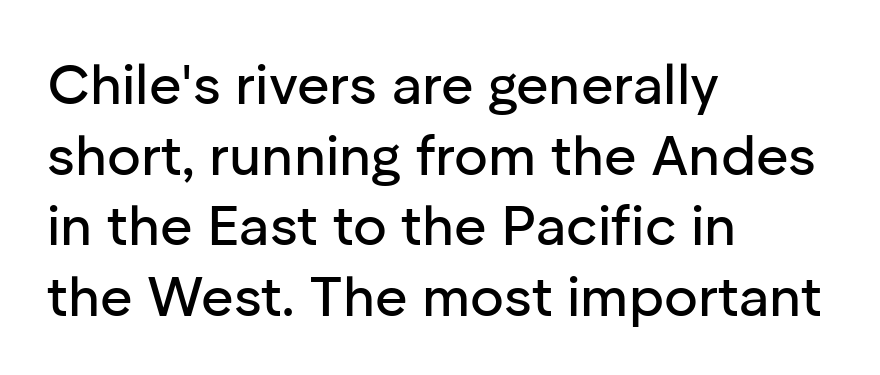
{"serif": "no", "italic": "no", "width": "normal", "stroke_contrast": "low", "x_height": "medium", "monospaced": "no", "underline": "no", "align": "left", "line_spacing": "normal", "line_spacing_ratio": 1.26, "letter_spacing": "normal", "letter_spacing_em": 0.0, "glyph_px": 56}
